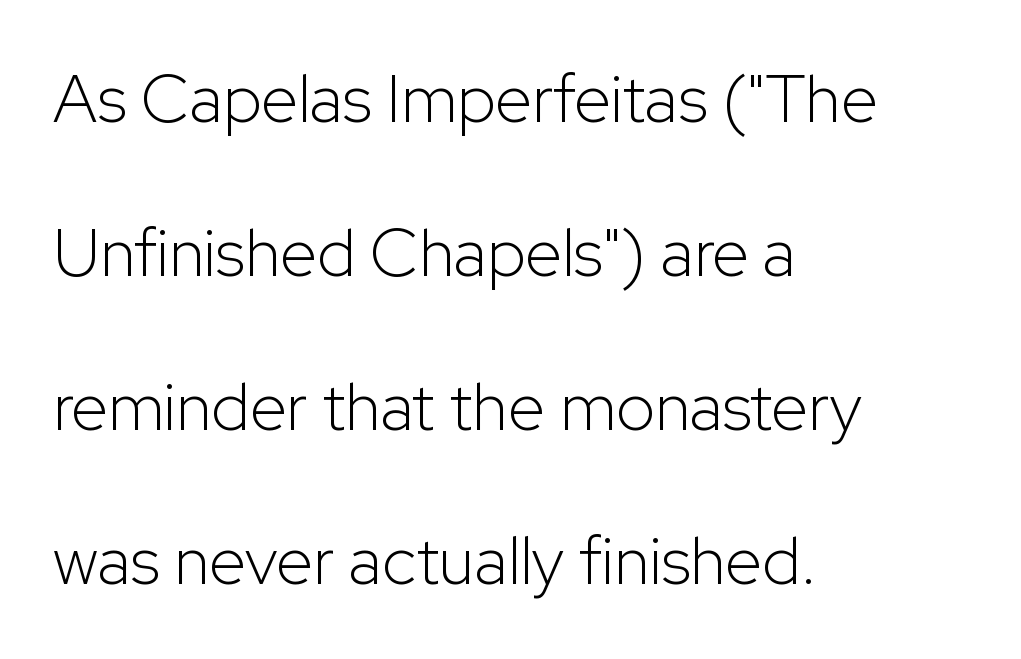
Are there feet on the stems? There aren't — it's a sans. If you drew a ruler down the left edge, every line would touch it. Is the stroke heavy? The answer is a plain regular-or-lighter. Characters follow at the spacing the type designer built in.
